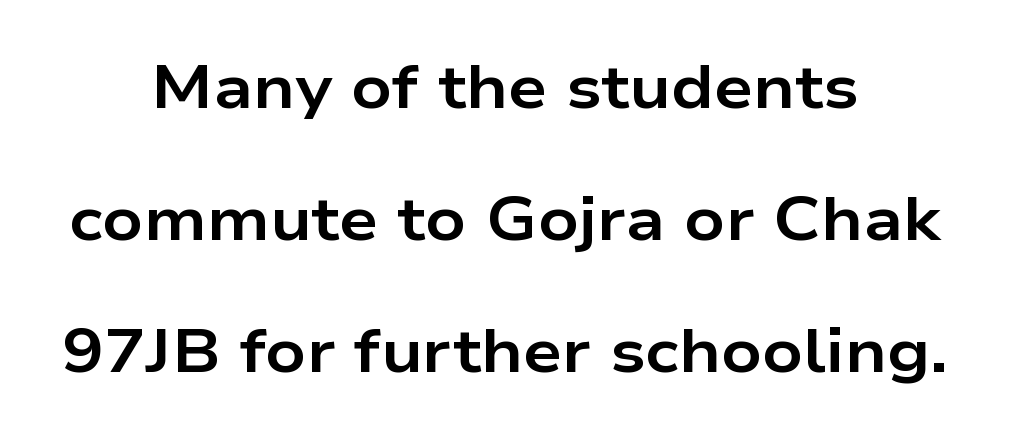
{"serif": "no", "italic": "no", "bold": "yes", "weight": "bold", "width": "wide", "stroke_contrast": "low", "x_height": "medium", "monospaced": "no", "underline": "no", "align": "center", "line_spacing": "loose", "line_spacing_ratio": 2.13, "letter_spacing": "normal", "letter_spacing_em": 0.0, "glyph_px": 62}
